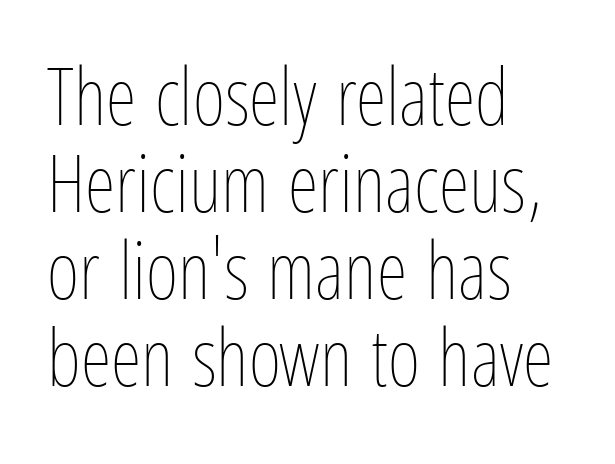
The image shows 79 px thin, condensed type, upright; set left-aligned, tight line spacing (1.1x), normal letter spacing, not underlined; low stroke contrast and a medium x-height.
